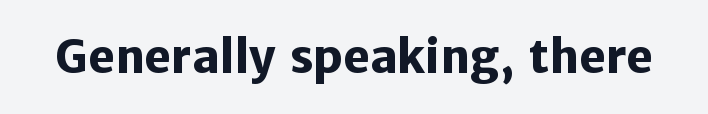
Q: Is the text bold? A: Yes.
Q: Is the text italic (slanted)? A: No, it is upright.
Q: Is the typeface a serif or a sans-serif typeface? A: Sans-serif.
Q: Is the text underlined? A: No.
Q: Is the spacing between letters normal or unusually wide? A: Normal.
Q: Width (condensed, normal, or wide)? A: Normal.
Q: Stroke contrast? A: Low.
Q: x-height? A: Medium.
Q: Monospaced? A: No.
